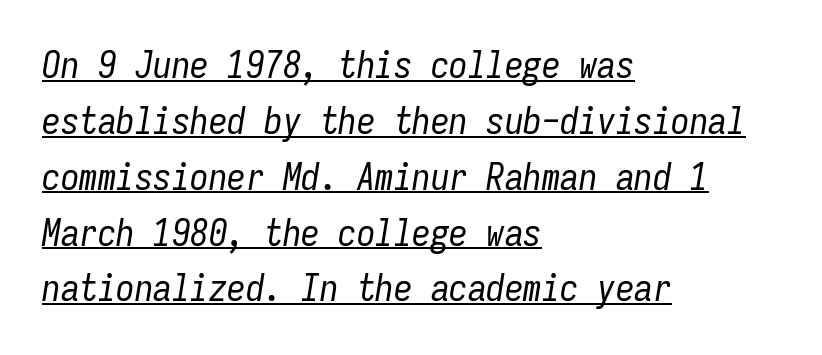
The typesetter chose a ragged-right arrangement here. Quick note: italic. Each line of the rendering has a horizontal stroke beneath the glyphs. In terms of leading, this rendering sits right in the middle.
